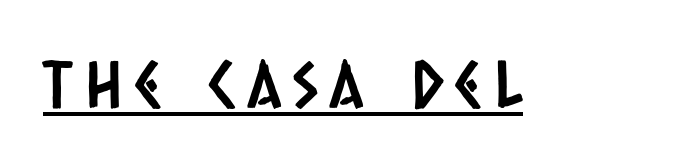
Q: Is the typeface a serif or a sans-serif typeface? A: Sans-serif.
Q: Is the text underlined? A: Yes.
Q: Is the spacing between letters normal or unusually wide? A: Unusually wide.
Q: Width (condensed, normal, or wide)? A: Condensed.
Q: Stroke contrast? A: Low.
Q: x-height? A: Large.
Q: Monospaced? A: No.
